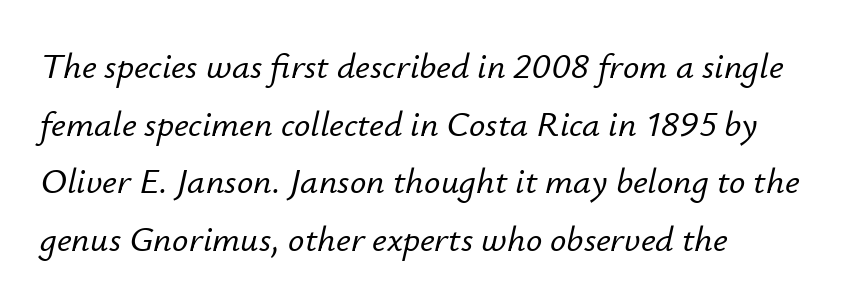
The image shows 36 px text type, italic (leaning right); set left-aligned, normal line spacing (1.6x), normal letter spacing, not underlined; low stroke contrast and a small x-height.
